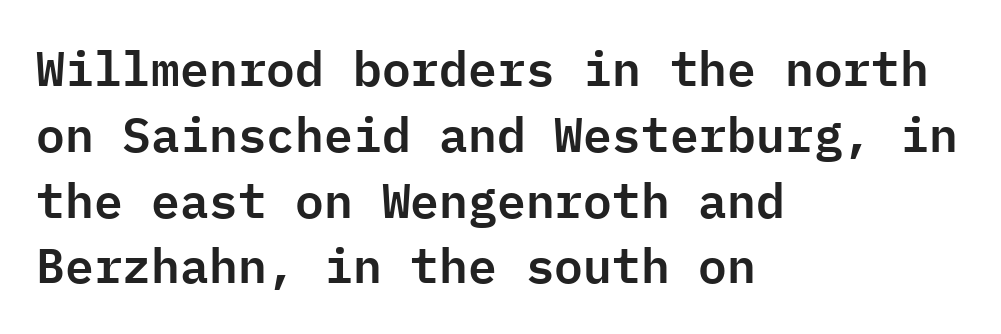
The image shows 48 px sans-serif type, upright, monospaced; set left-aligned, normal line spacing (1.37x), normal letter spacing, not underlined; low stroke contrast and a medium x-height.
